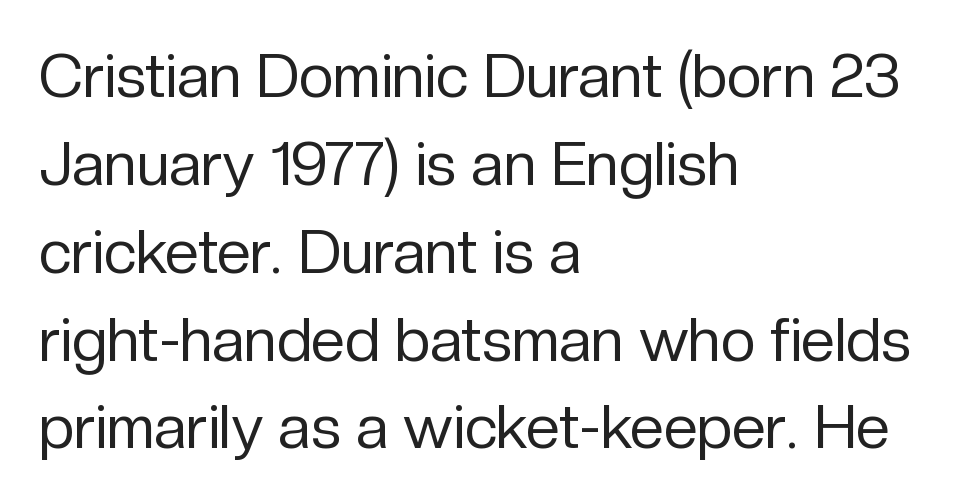
{"serif": "no", "italic": "no", "bold": "no", "weight": "regular", "width": "normal", "stroke_contrast": "low", "x_height": "medium", "monospaced": "no", "underline": "no", "align": "left", "line_spacing": "normal", "line_spacing_ratio": 1.44, "letter_spacing": "normal", "letter_spacing_em": 0.0, "glyph_px": 61}
